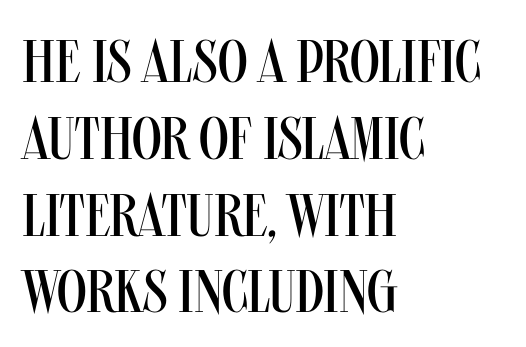
Stems and bowls with no extra thickness — not bold. How would I describe the line gaps? Plain and ordinary. The line texture is even and compact thanks to regular tracking. Note the varied advance widths — an 'i' is clearly narrower than an 'm'.
